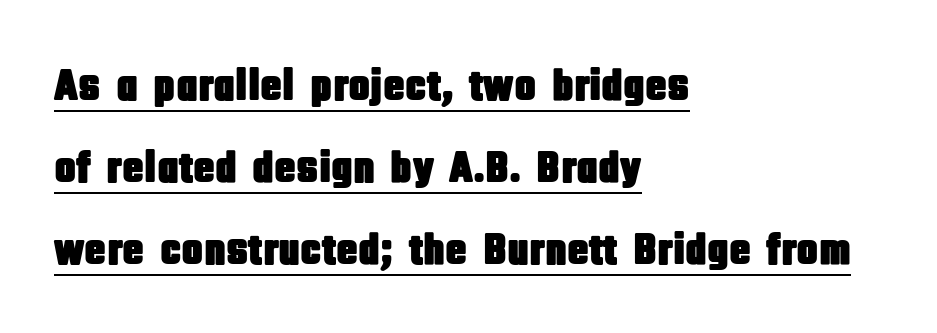
{"serif": "no", "italic": "no", "width": "condensed", "stroke_contrast": "low", "x_height": "large", "monospaced": "no", "underline": "yes", "align": "left", "line_spacing_ratio": 1.82, "letter_spacing": "normal", "letter_spacing_em": 0.0, "glyph_px": 45}
